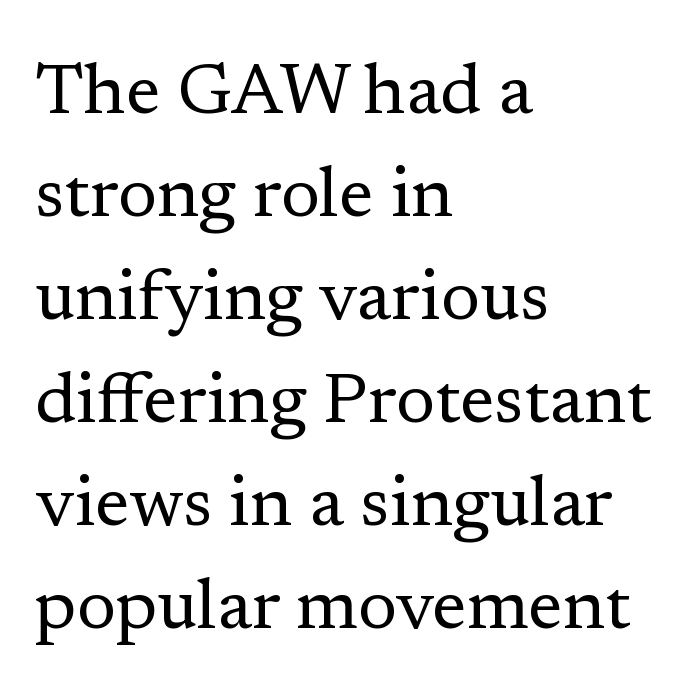
{"serif": "yes", "italic": "no", "bold": "no", "weight": "regular", "width": "normal", "stroke_contrast": "low", "x_height": "medium", "monospaced": "no", "underline": "no", "align": "left", "line_spacing": "normal", "line_spacing_ratio": 1.45, "letter_spacing": "normal", "letter_spacing_em": 0.0, "glyph_px": 71}
